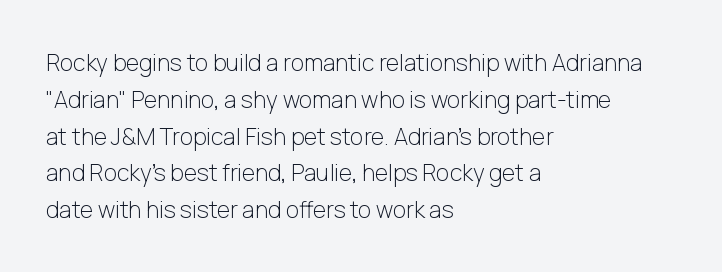
Q: Is the text bold? A: No.
Q: Is the text italic (slanted)? A: No, it is upright.
Q: Is the text underlined? A: No.
Q: How is the paragraph aligned? A: Left-aligned.
Q: Is the spacing between letters normal or unusually wide? A: Normal.
Q: Is the spacing between lines tight, normal or loose? A: Normal.
